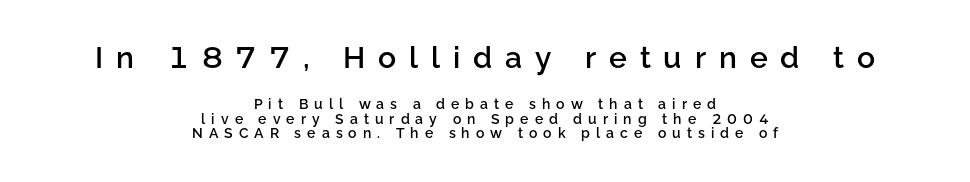
Q: Is the text bold? A: Semi-bold.
Q: Is the text italic (slanted)? A: No, it is upright.
Q: Is the typeface a serif or a sans-serif typeface? A: Sans-serif.
Q: Is the text underlined? A: No.
Q: How is the paragraph aligned? A: Centered.
Q: Is the spacing between letters normal or unusually wide? A: Unusually wide.
Q: Is the spacing between lines tight, normal or loose? A: Tight.
Q: Which block of text is set in a larger size, the first (top) or the second (bottom)? A: The first (top) one.
Q: Width (condensed, normal, or wide)? A: Normal.
Q: Stroke contrast? A: Low.
Q: x-height? A: Medium.
Q: Monospaced? A: No.
